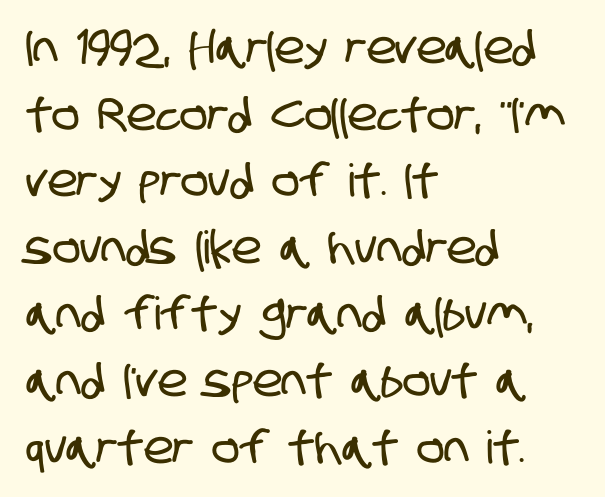
{"serif": "no", "width": "condensed", "stroke_contrast": "low", "x_height": "large", "monospaced": "no", "underline": "no", "align": "left", "line_spacing": "normal", "line_spacing_ratio": 1.48, "letter_spacing": "normal", "letter_spacing_em": 0.0, "glyph_px": 45}
